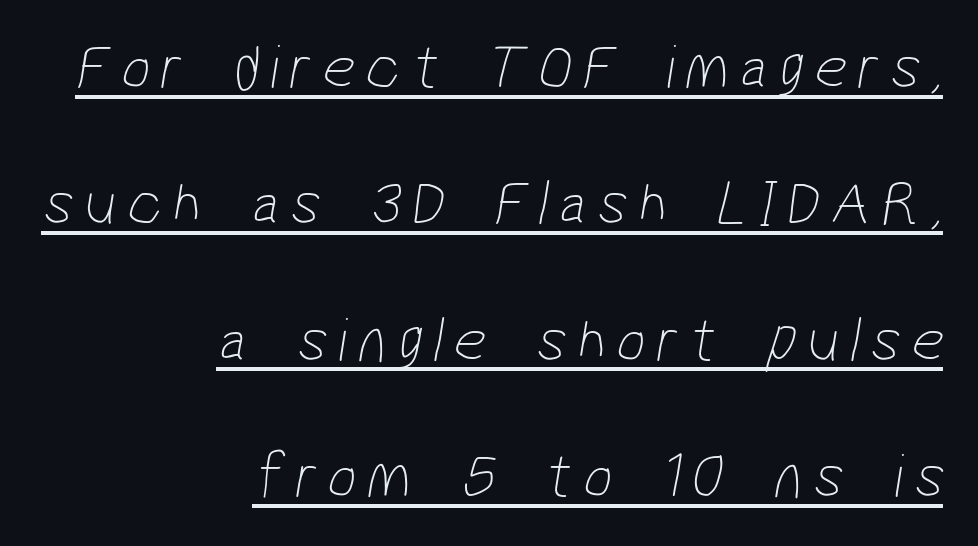
The image shows 64 px thin, condensed sans-serif type; set right-aligned, loose line spacing (2.13x), underlined; low stroke contrast and a medium x-height.
